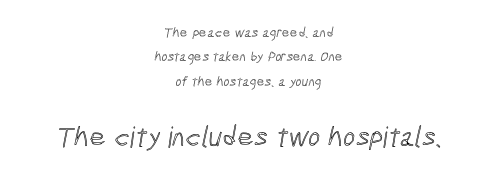
{"width": "condensed", "x_height": "medium", "monospaced": "no", "underline": "no", "align": "center", "line_spacing_ratio": 1.75, "letter_spacing": "normal", "letter_spacing_em": 0.0, "larger_block": "second", "size_ratio": 2.07, "glyph_px": 29}
